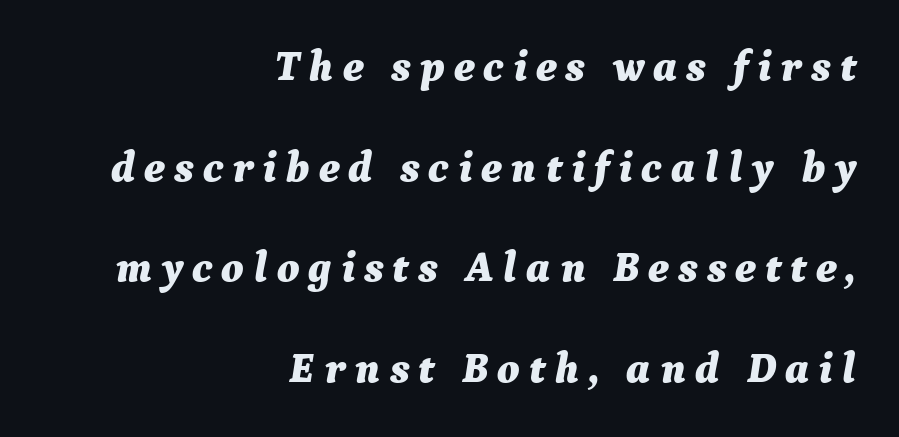
The image shows 43 px bold type, italic (leaning right); set right-aligned, loose line spacing (2.34x), unusually wide letter spacing (+0.21 em), not underlined; medium stroke contrast and a medium x-height.
